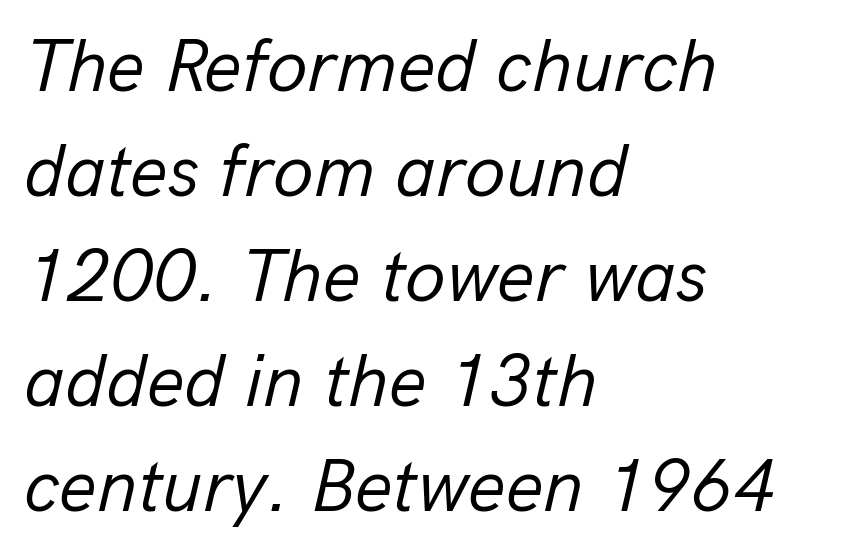
The image shows 74 px regular-weight type, italic (leaning right); set left-aligned, normal line spacing (1.42x), normal letter spacing, not underlined; low stroke contrast and a medium x-height.
